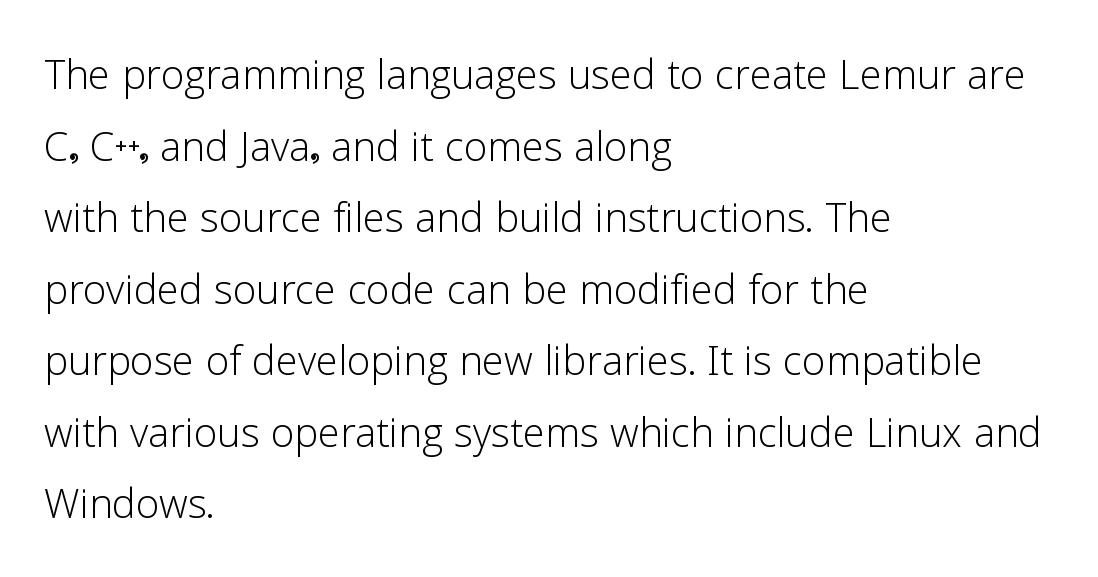
{"serif": "no", "italic": "no", "bold": "no", "weight": "light", "width": "normal", "stroke_contrast": "low", "x_height": "medium", "monospaced": "no", "underline": "no", "align": "left", "line_spacing": "normal", "line_spacing_ratio": 1.35, "letter_spacing": "normal", "letter_spacing_em": 0.0, "glyph_px": 53}
